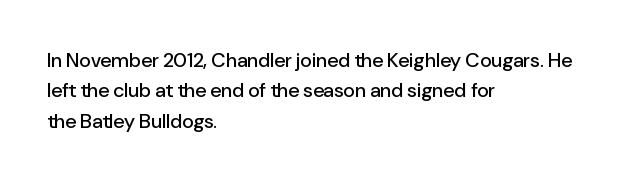
Characters follow at the spacing the type designer built in. The line-height multiplier appears to be the usual default. Just letters on the line, the space beneath them empty. It's the straight-up-and-down kind of type. Each line starts at the same left margin while the right side varies.
